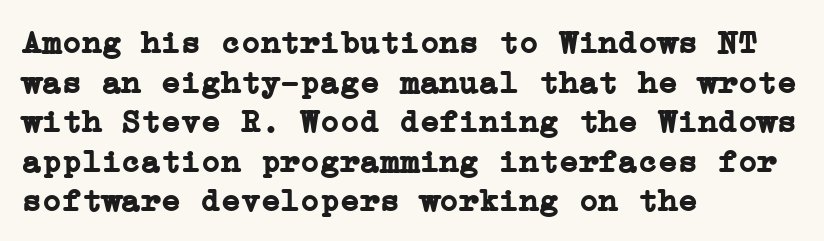
{"serif": "yes", "italic": "no", "bold": "yes", "weight": "semibold", "width": "normal", "stroke_contrast": "low", "x_height": "medium", "underline": "no", "align": "left", "line_spacing_ratio": 1.2, "letter_spacing": "normal", "letter_spacing_em": 0.0, "glyph_px": 33}
